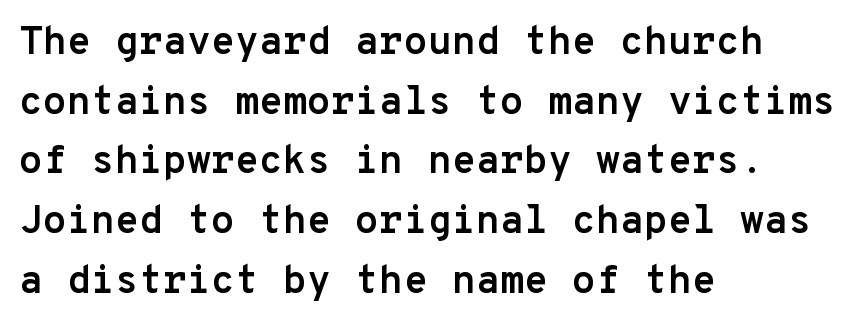
The image shows 39 px semibold sans-serif type, upright, monospaced; set left-aligned, normal line spacing (1.53x), normal letter spacing, not underlined; low stroke contrast and a medium x-height.
